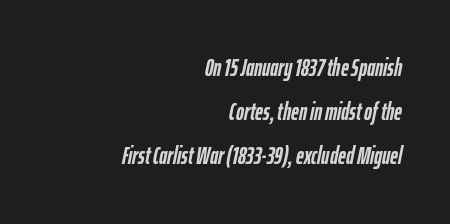
Q: Is the text bold? A: Yes.
Q: Is the text italic (slanted)? A: Yes, it leans right by about 12 degrees.
Q: Is the text underlined? A: No.
Q: How is the paragraph aligned? A: Right-aligned.
Q: Is the spacing between letters normal or unusually wide? A: Normal.
